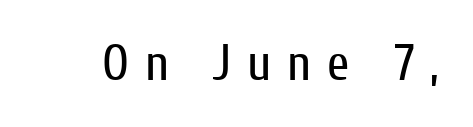
{"serif": "no", "italic": "no", "bold": "no", "weight": "regular", "width": "condensed", "stroke_contrast": "low", "x_height": "medium", "monospaced": "no", "underline": "no", "letter_spacing": "wide", "letter_spacing_em": 0.31, "glyph_px": 51}
